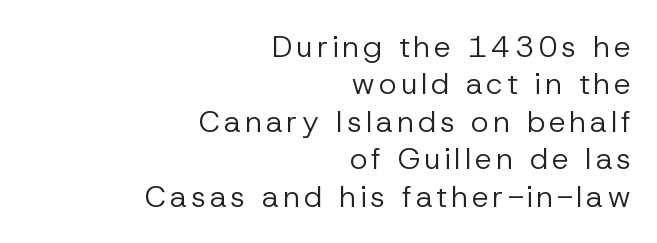
The glyphs are unaccompanied by any horizontal stroke below them. Line endings align vertically; line beginnings do not. The glyphs in this specimen are sans serif. Italic: no, the glyphs are upright roman. On a weight scale, this lands at 450 or below.
